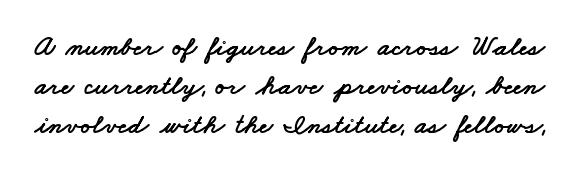
The image shows 28 px wide sans-serif type; set normal line spacing (1.39x), normal letter spacing, not underlined; low stroke contrast and a small x-height.
